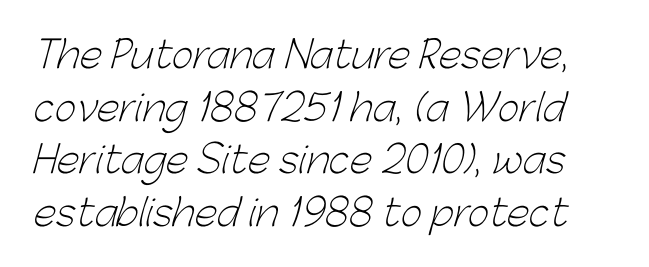
Plain, unruled lines of type. Compared with typical body copy, the letter spacing here is the same. Ink coverage per letter is moderate at most. The letters advance in unequal steps, a hallmark of proportional type. This sample keeps an unexceptional amount of space between lines.
